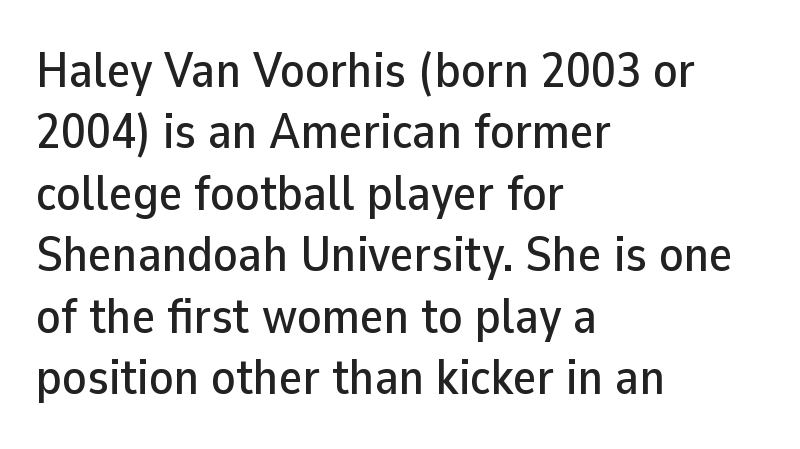
The passage shown is typeset with a sans-serif family. Letters rest on an invisible, unmarked baseline. Caption: standard tracking, unaltered. The rendering uses natural spacing where letterforms have individual widths. Casual observation: everything's shoved over to the left.
